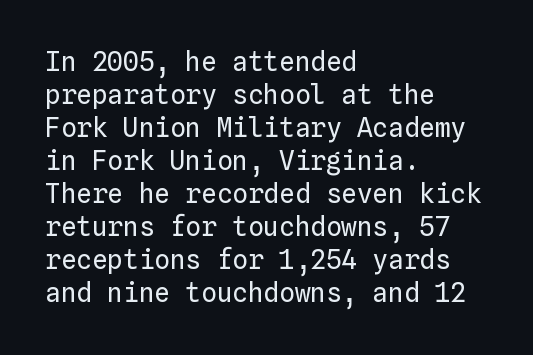
{"italic": "no", "bold": "no", "underline": "no", "align": "left", "line_spacing": "normal", "line_spacing_ratio": 1.27, "letter_spacing": "normal", "letter_spacing_em": 0.0, "glyph_px": 26}
